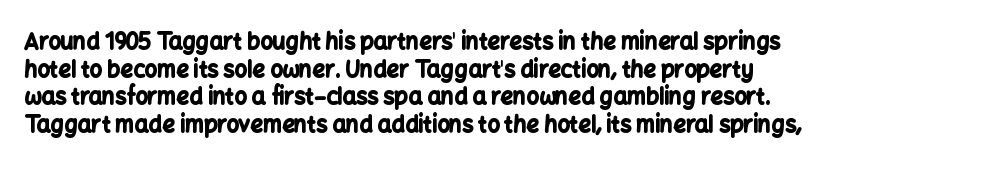
Q: Is the text bold? A: Yes.
Q: Is the text italic (slanted)? A: No, it is upright.
Q: Is the text underlined? A: No.
Q: How is the paragraph aligned? A: Left-aligned.
Q: Is the spacing between letters normal or unusually wide? A: Normal.
Q: Is the spacing between lines tight, normal or loose? A: Normal.
